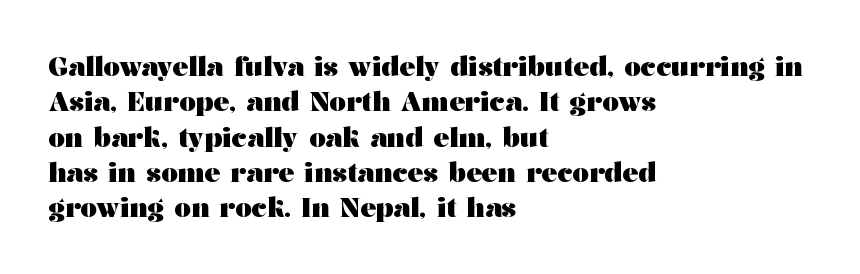
Normally led — the rows are evenly, conventionally spaced. A roman cut, with each character standing at attention. The gaps between neighbouring characters are ordinary and unremarkable. The words here are not underlined. Left-aligned paragraph, ragged on the right. The typesetting leans heavy: a genuine bold.
